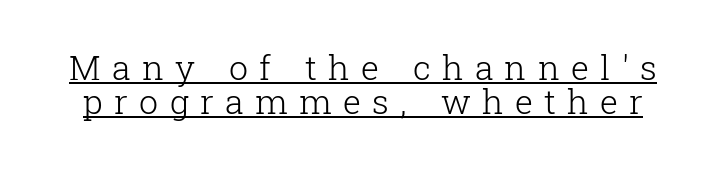
Looks like regular typesetting: each glyph gets only the width it needs. Vertical stems look standard width or narrower in stroke. Is there much room between lines? No — they nearly touch. The passage shown is underscored from start to finish. The letterforms stand isolated, each surrounded by extra space.
